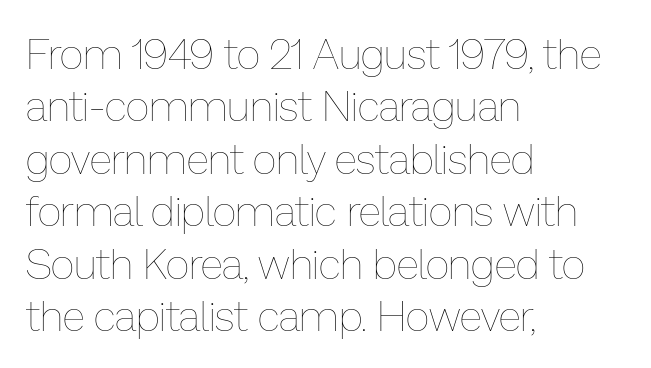
The image shows 42 px thin type, upright; set left-aligned, normal line spacing (1.25x), normal letter spacing, not underlined; low stroke contrast and a medium x-height.
